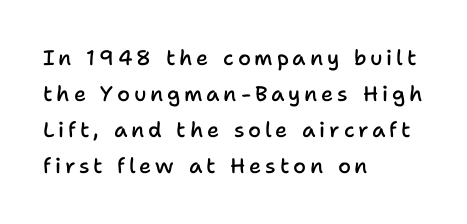
{"italic": "no", "bold": "semi", "underline": "no", "align": "left", "line_spacing_ratio": 1.72, "glyph_px": 21}
